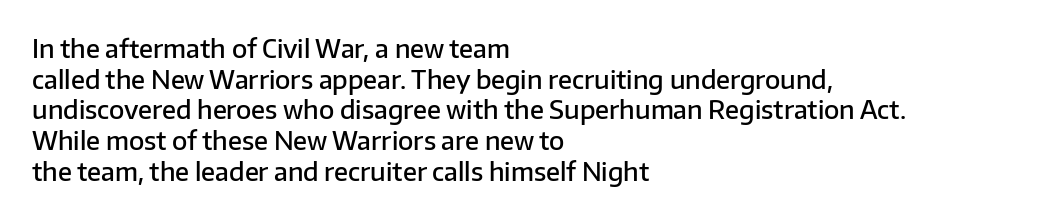
Q: Is the text bold? A: Semi-bold.
Q: Is the text italic (slanted)? A: No, it is upright.
Q: Is the text underlined? A: No.
Q: How is the paragraph aligned? A: Left-aligned.
Q: Is the spacing between letters normal or unusually wide? A: Normal.
